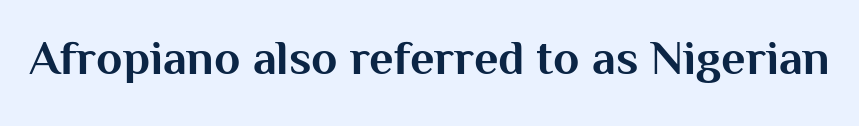
{"serif": "no", "italic": "no", "bold": "yes", "weight": "bold", "width": "normal", "stroke_contrast": "medium", "x_height": "medium", "monospaced": "no", "underline": "no", "letter_spacing": "normal", "letter_spacing_em": 0.0, "glyph_px": 48}
